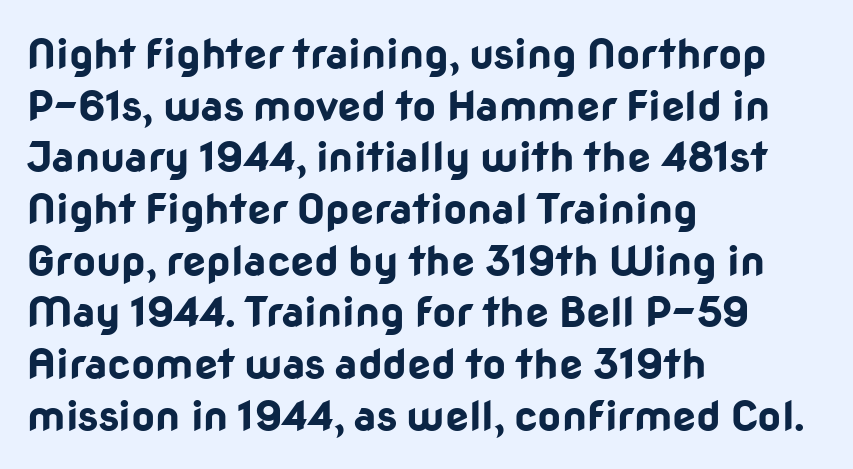
{"serif": "no", "italic": "no", "bold": "yes", "weight": "bold", "width": "normal", "stroke_contrast": "low", "x_height": "medium", "monospaced": "no", "underline": "no", "align": "left", "line_spacing_ratio": 1.23, "letter_spacing": "normal", "letter_spacing_em": 0.0, "glyph_px": 42}
